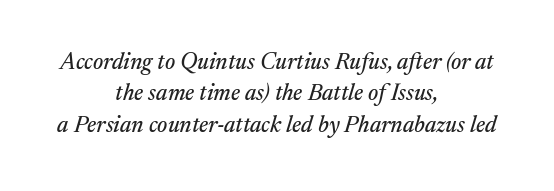
The image shows 23 px text type, italic (leaning right); set centered, normal line spacing (1.36x), normal letter spacing, not underlined.
